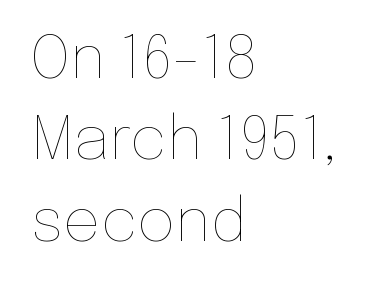
The image shows 59 px thin type, upright; set left-aligned, normal line spacing (1.38x), normal letter spacing, not underlined; low stroke contrast and a medium x-height.
